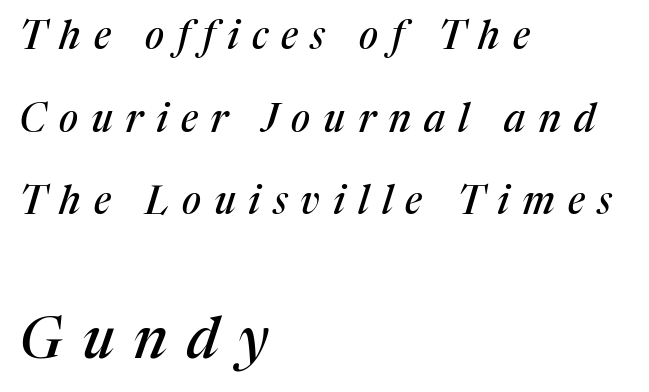
The image shows 58 px serif type, italic (leaning right); set left-aligned, loose line spacing (2.12x), unusually wide letter spacing (+0.33 em), not underlined; the second (bottom) block is 1.49x larger; medium stroke contrast and a medium x-height.
